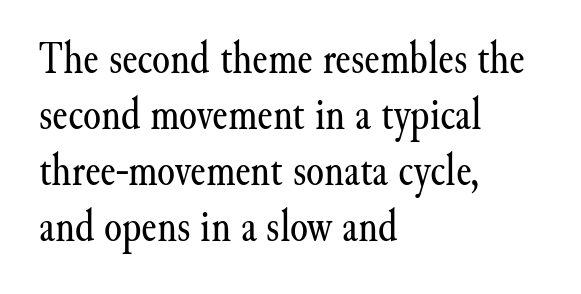
{"serif": "yes", "italic": "no", "bold": "no", "weight": "regular", "width": "normal", "stroke_contrast": "medium", "x_height": "small", "monospaced": "no", "underline": "no", "align": "left", "line_spacing_ratio": 1.22, "letter_spacing": "normal", "letter_spacing_em": 0.0, "glyph_px": 46}
